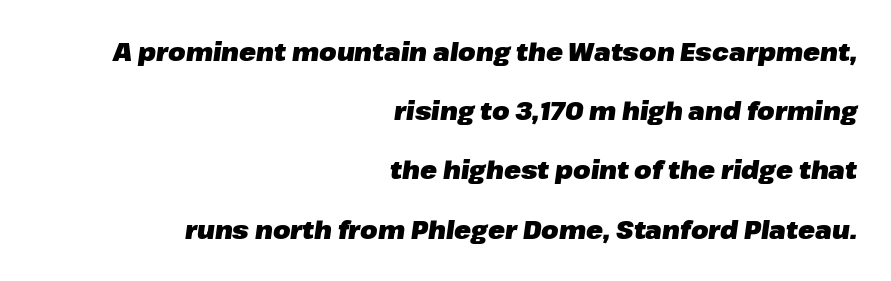
Q: Is the text bold? A: Yes.
Q: Is the text italic (slanted)? A: Yes, it leans right by about 8 degrees.
Q: Is the text underlined? A: No.
Q: How is the paragraph aligned? A: Right-aligned.
Q: Is the spacing between letters normal or unusually wide? A: Normal.
Q: Is the spacing between lines tight, normal or loose? A: Loose.
